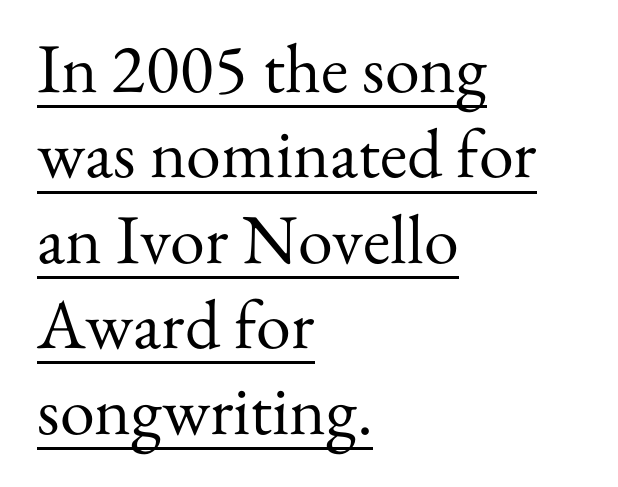
{"serif": "yes", "italic": "no", "bold": "no", "weight": "regular", "width": "normal", "stroke_contrast": "medium", "x_height": "small", "monospaced": "no", "underline": "yes", "align": "left", "line_spacing_ratio": 1.22, "letter_spacing": "normal", "letter_spacing_em": 0.0, "glyph_px": 70}
